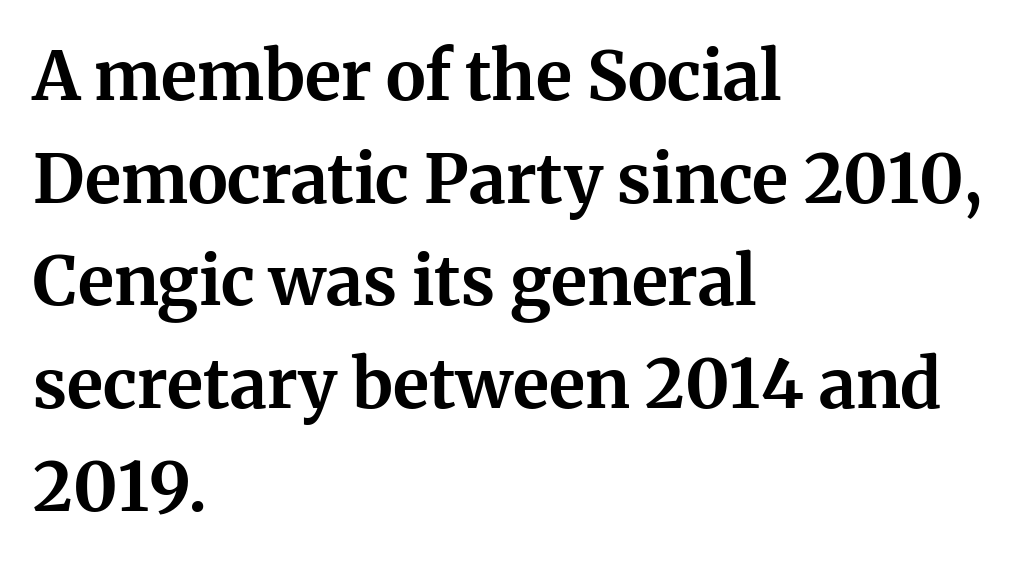
Q: Is the text bold? A: Yes.
Q: Is the text italic (slanted)? A: No, it is upright.
Q: Is the typeface a serif or a sans-serif typeface? A: Serif.
Q: Is the text underlined? A: No.
Q: How is the paragraph aligned? A: Left-aligned.
Q: Is the spacing between letters normal or unusually wide? A: Normal.
Q: Is the spacing between lines tight, normal or loose? A: Normal.
Q: Width (condensed, normal, or wide)? A: Normal.
Q: Stroke contrast? A: Medium.
Q: x-height? A: Medium.
Q: Monospaced? A: No.
